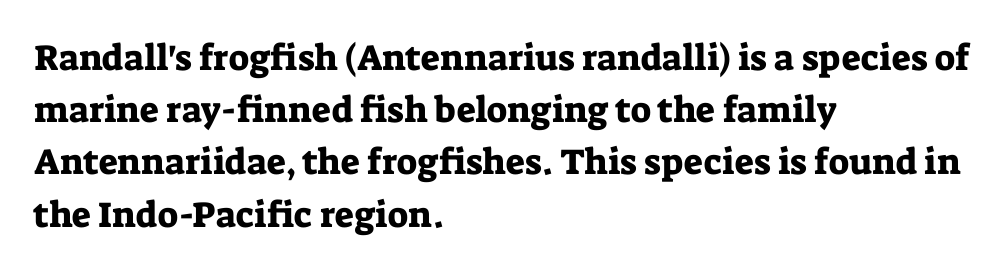
{"serif": "yes", "italic": "no", "width": "normal", "stroke_contrast": "low", "x_height": "medium", "monospaced": "no", "underline": "no", "align": "left", "line_spacing": "normal", "line_spacing_ratio": 1.45, "letter_spacing": "normal", "letter_spacing_em": 0.0, "glyph_px": 36}
